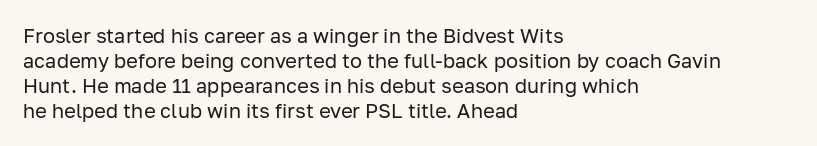
Q: Is the text bold? A: No.
Q: Is the text italic (slanted)? A: No, it is upright.
Q: Is the text underlined? A: No.
Q: How is the paragraph aligned? A: Left-aligned.
Q: Is the spacing between letters normal or unusually wide? A: Normal.
Q: Is the spacing between lines tight, normal or loose? A: Normal.
